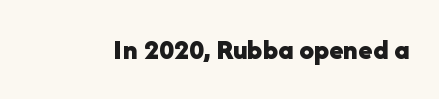
The image shows 29 px bold sans-serif type, upright; set normal letter spacing, not underlined; low stroke contrast and a medium x-height.
